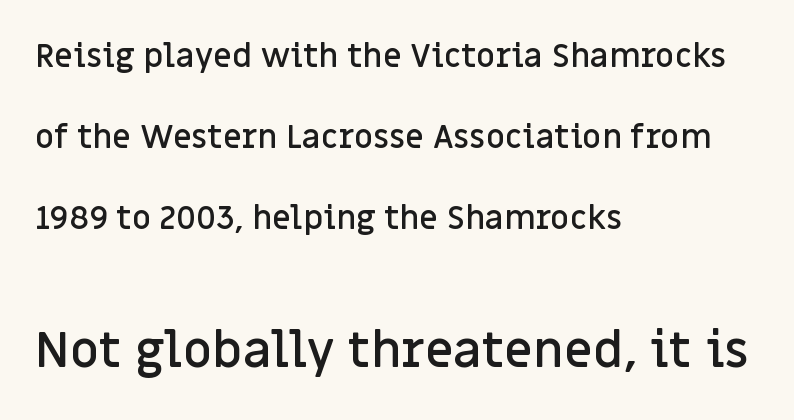
{"serif": "no", "italic": "no", "bold": "semi", "weight": "semibold", "width": "normal", "stroke_contrast": "low", "x_height": "large", "monospaced": "no", "underline": "no", "align": "left", "line_spacing": "loose", "line_spacing_ratio": 2.45, "letter_spacing": "normal", "letter_spacing_em": 0.0, "larger_block": "second", "size_ratio": 1.52, "glyph_px": 50}
